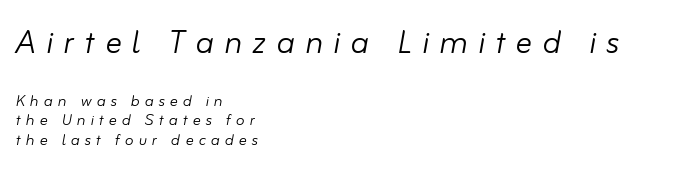
{"italic": "yes", "lean": "right", "slant_degrees": 10, "bold": "no", "weight": "light", "width": "normal", "stroke_contrast": "low", "x_height": "small", "monospaced": "no", "underline": "no", "align": "left", "line_spacing": "tight", "line_spacing_ratio": 0.96, "letter_spacing": "wide", "letter_spacing_em": 0.25, "larger_block": "first", "size_ratio": 2.05, "glyph_px": 41}
